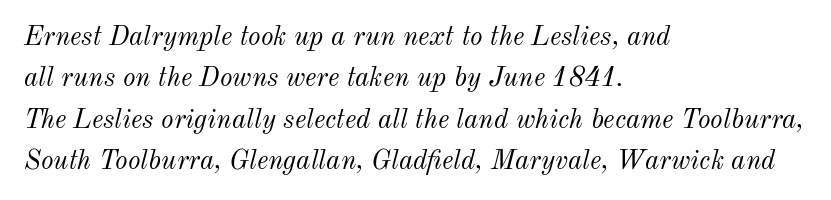
The image shows 27 px text type, italic (leaning right); set left-aligned, normal line spacing (1.53x), normal letter spacing, not underlined.
